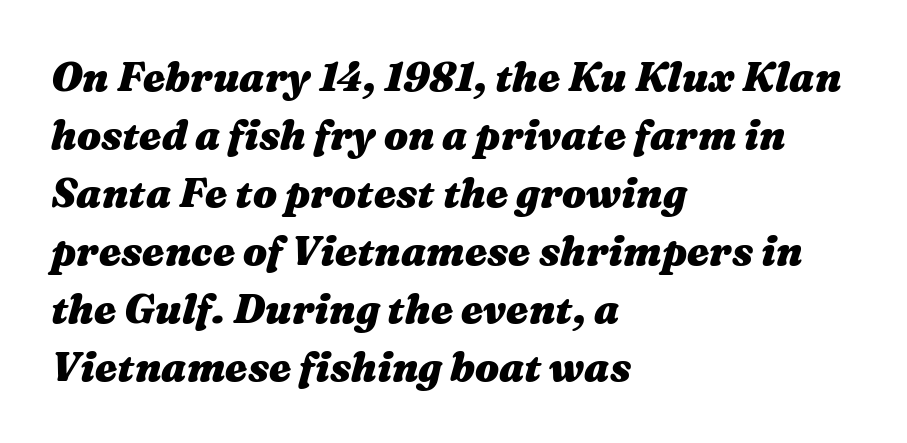
Stroke thickness is high; the sample reads as a true bold. Check the space under the baseline: it is left empty. This sample has the flowing, uneven cadence of proportional lettering. Students, note that the glyphs here touch the page at normal intervals. In terms of leading, this rendering sits right in the middle. The compositor pushed each line to the left boundary.
